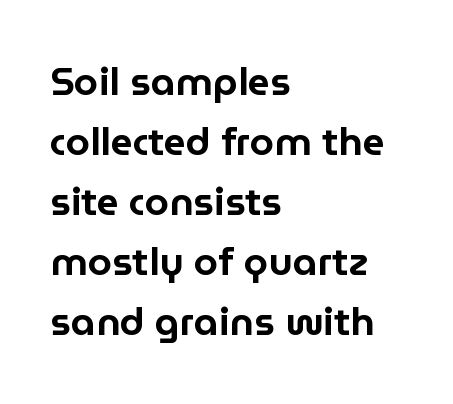
Q: Is the text italic (slanted)? A: No, it is upright.
Q: Is the typeface a serif or a sans-serif typeface? A: Sans-serif.
Q: Is the text underlined? A: No.
Q: How is the paragraph aligned? A: Left-aligned.
Q: Is the spacing between letters normal or unusually wide? A: Normal.
Q: Is the spacing between lines tight, normal or loose? A: Normal.
Q: Width (condensed, normal, or wide)? A: Normal.
Q: Stroke contrast? A: Low.
Q: x-height? A: Medium.
Q: Monospaced? A: No.
